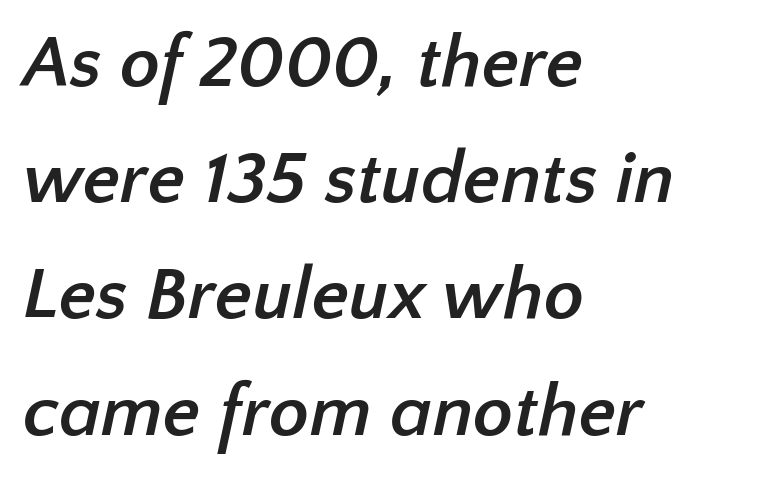
Line starts are locked; line ends wander. The face used here is proportionally spaced, like ordinary book or web type. Type without underlining. Is there much room between lines? A standard amount, neither cramped nor airy.
